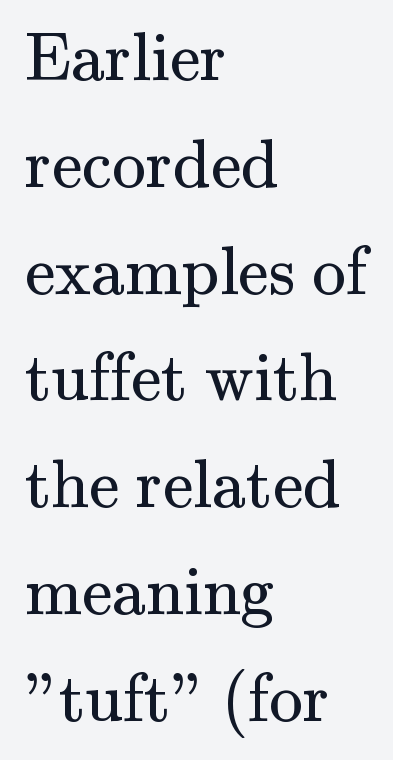
Q: Is the text bold? A: No.
Q: Is the text italic (slanted)? A: No, it is upright.
Q: Is the typeface a serif or a sans-serif typeface? A: Serif.
Q: Is the text underlined? A: No.
Q: How is the paragraph aligned? A: Left-aligned.
Q: Is the spacing between letters normal or unusually wide? A: Normal.
Q: Is the spacing between lines tight, normal or loose? A: Normal.
Q: Width (condensed, normal, or wide)? A: Normal.
Q: Stroke contrast? A: Medium.
Q: x-height? A: Small.
Q: Monospaced? A: No.
